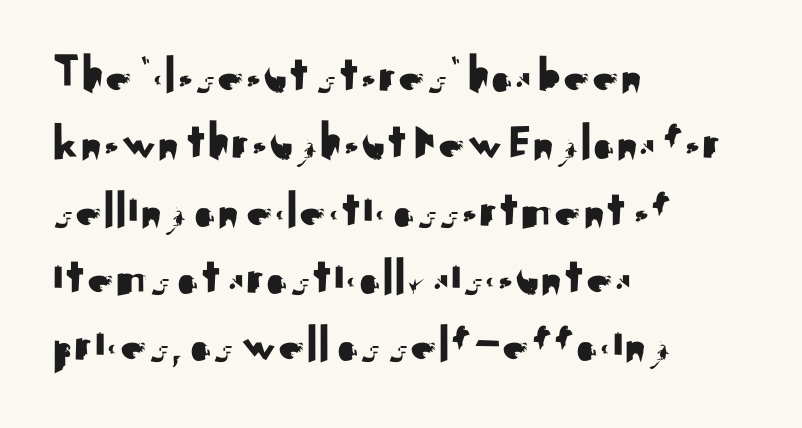
{"serif": "no", "italic": "no", "width": "normal", "stroke_contrast": "medium", "x_height": "small", "monospaced": "no", "underline": "no", "align": "left", "line_spacing": "normal", "line_spacing_ratio": 1.27, "letter_spacing": "normal", "letter_spacing_em": 0.0, "glyph_px": 53}
